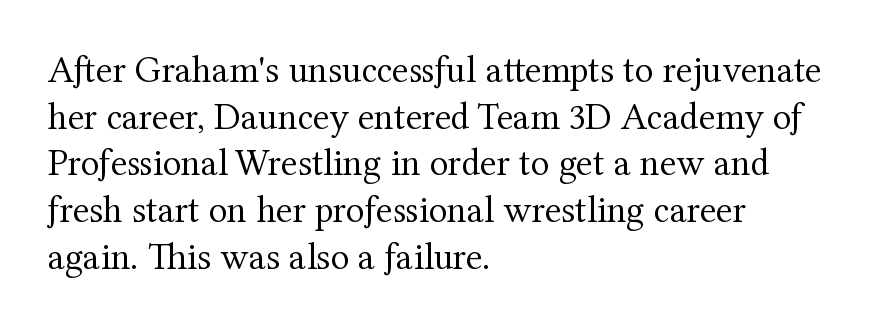
The image shows 38 px regular-weight serif type, upright; set left-aligned, line spacing 1.23x, normal letter spacing, not underlined; medium stroke contrast and a medium x-height.
